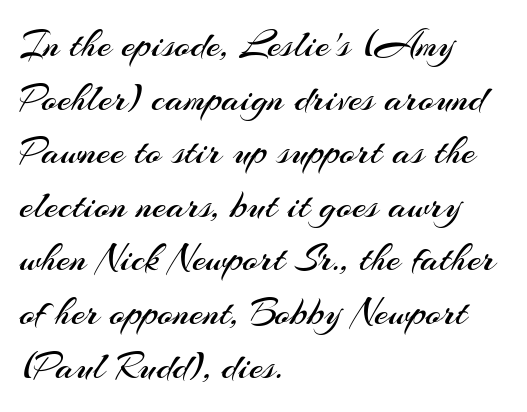
The image shows 40 px regular-weight sans-serif type; set left-aligned, normal line spacing (1.34x), normal letter spacing, not underlined; medium stroke contrast and a small x-height.
